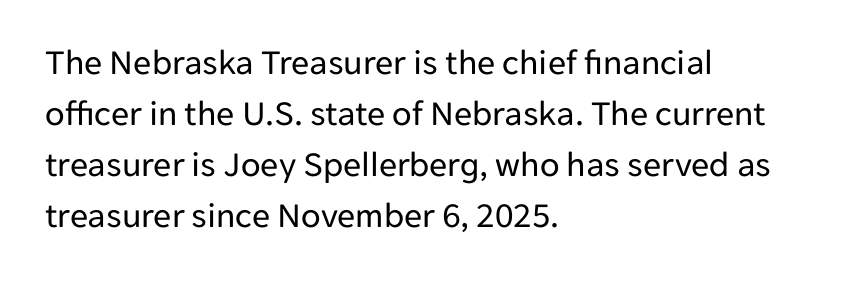
{"serif": "no", "italic": "no", "bold": "no", "weight": "regular", "width": "normal", "stroke_contrast": "low", "x_height": "medium", "monospaced": "no", "underline": "no", "align": "left", "line_spacing": "normal", "line_spacing_ratio": 1.42, "letter_spacing": "normal", "letter_spacing_em": 0.0, "glyph_px": 36}
